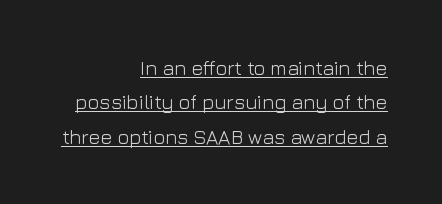
{"italic": "no", "bold": "no", "underline": "yes", "align": "right", "line_spacing_ratio": 1.72, "letter_spacing": "normal", "letter_spacing_em": 0.0, "glyph_px": 20}
